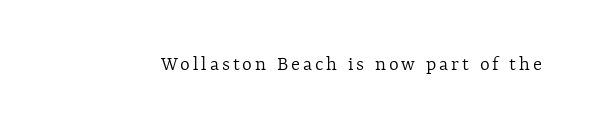
The image shows 21 px text type, upright; set not underlined.
